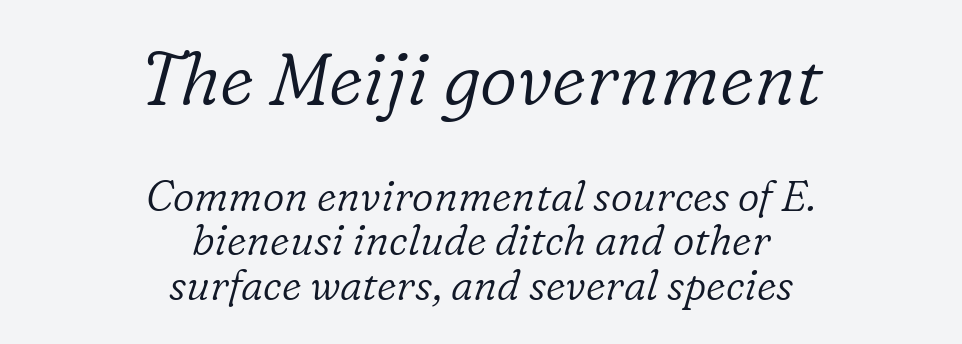
{"serif": "yes", "italic": "yes", "lean": "right", "slant_degrees": 16, "bold": "no", "weight": "light", "width": "normal", "stroke_contrast": "low", "x_height": "medium", "monospaced": "no", "underline": "no", "align": "center", "line_spacing": "tight", "line_spacing_ratio": 1.07, "letter_spacing": "normal", "letter_spacing_em": 0.0, "larger_block": "first", "size_ratio": 1.74, "glyph_px": 73}
